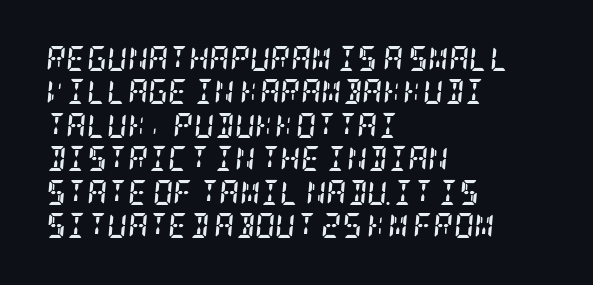
Q: Is the text bold? A: Yes.
Q: Is the text italic (slanted)? A: Yes, it leans right by about 5 degrees.
Q: Is the text underlined? A: No.
Q: How is the paragraph aligned? A: Left-aligned.
Q: Is the spacing between letters normal or unusually wide? A: Normal.
Q: Is the spacing between lines tight, normal or loose? A: Normal.
